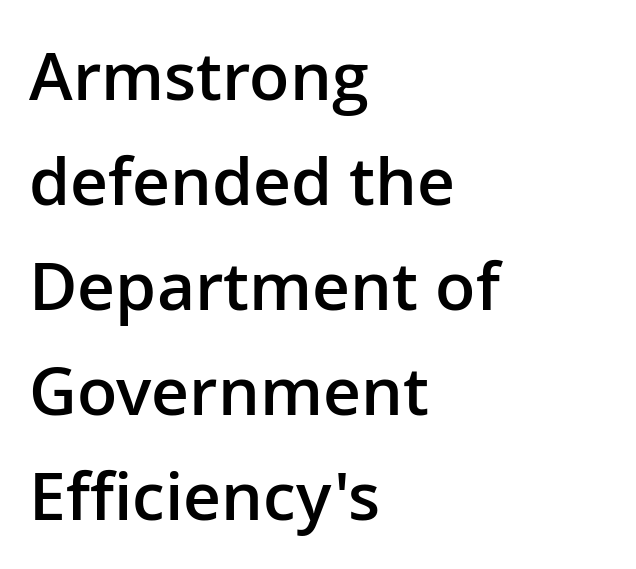
The image shows 66 px semibold sans-serif type, upright; set left-aligned, normal line spacing (1.59x), normal letter spacing, not underlined; low stroke contrast and a medium x-height.
